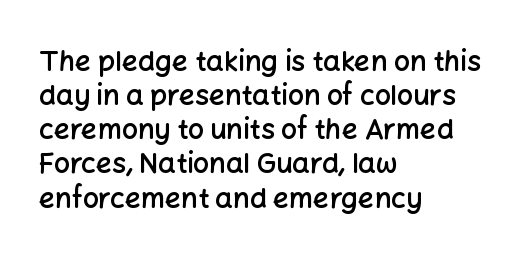
Rendered with straight, roman letterforms. Between one letter and the next there's only the usual sliver of space. I'd describe the lettering as semibold — firm but not a full bold. Descenders hang freely into open space. The rendering anchors every line to the left-hand side. Here the designer chose a conventional face with non-uniform glyph widths.
